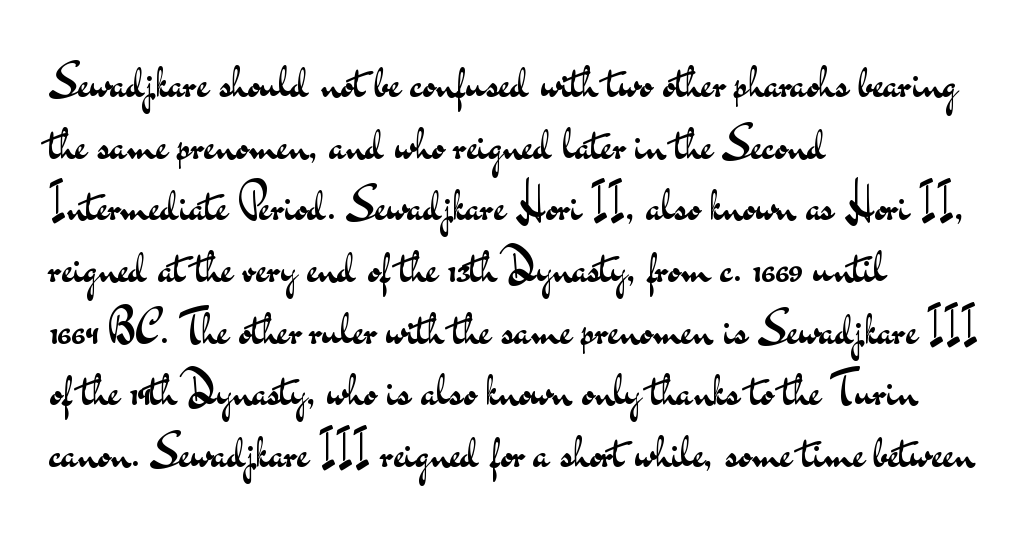
Regular leading. This rendering leaves character spacing at its baseline value. Spacing verdict: proportional, widths tailored to each character. Weight: not bold — regular or lighter. Casual observation: everything's shoved over to the left.
